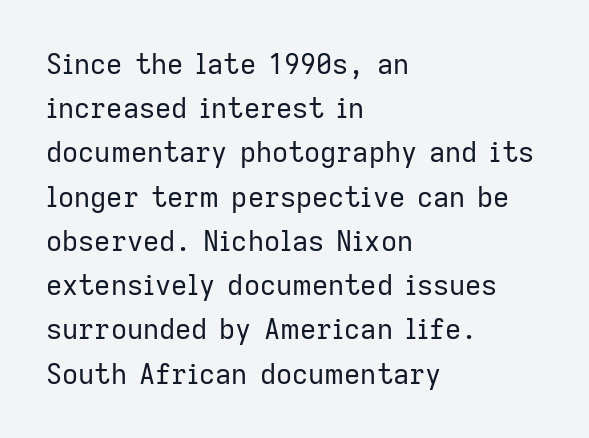
Q: Is the text bold? A: No.
Q: Is the text italic (slanted)? A: No, it is upright.
Q: Is the typeface a serif or a sans-serif typeface? A: Sans-serif.
Q: Is the text underlined? A: No.
Q: How is the paragraph aligned? A: Left-aligned.
Q: Is the spacing between letters normal or unusually wide? A: Normal.
Q: Is the spacing between lines tight, normal or loose? A: Normal.
Q: Width (condensed, normal, or wide)? A: Normal.
Q: Stroke contrast? A: Low.
Q: x-height? A: Medium.
Q: Monospaced? A: No.
